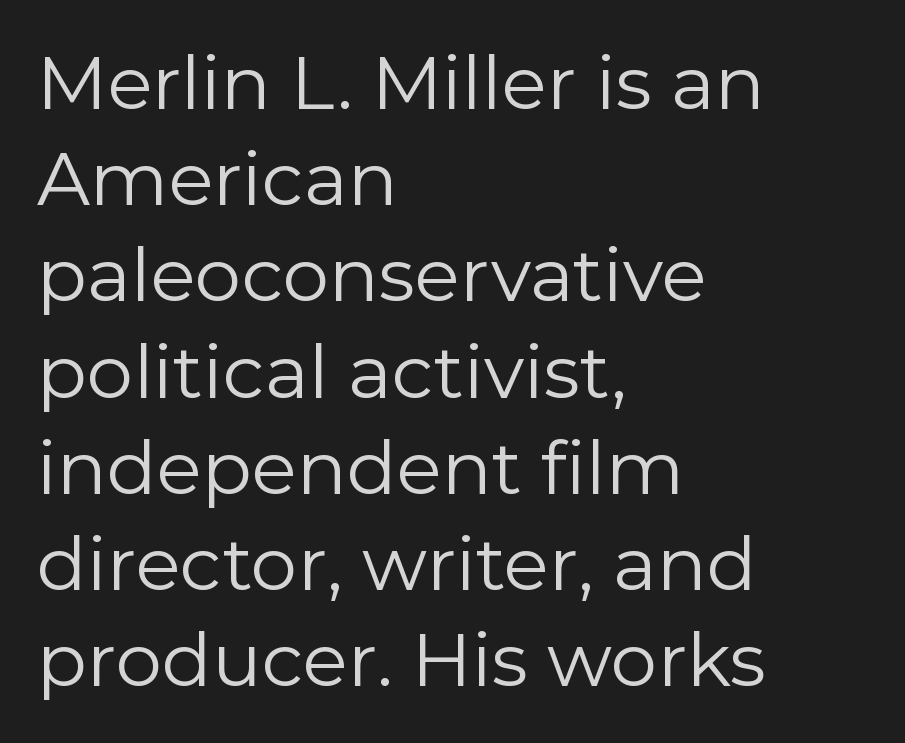
{"serif": "no", "italic": "no", "bold": "no", "weight": "regular", "width": "normal", "stroke_contrast": "low", "x_height": "medium", "monospaced": "no", "underline": "no", "align": "left", "line_spacing": "normal", "line_spacing_ratio": 1.3, "letter_spacing": "normal", "letter_spacing_em": 0.0, "glyph_px": 74}
